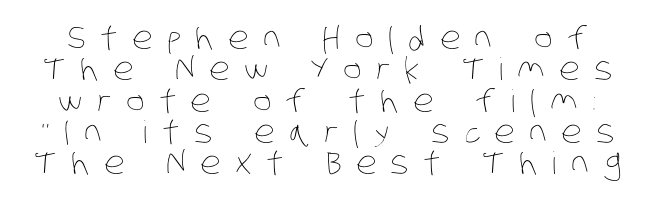
{"bold": "no", "weight": "thin", "width": "condensed", "stroke_contrast": "low", "x_height": "large", "monospaced": "no", "underline": "no", "line_spacing": "tight", "line_spacing_ratio": 1.01, "letter_spacing": "wide", "letter_spacing_em": 0.47, "glyph_px": 31}
